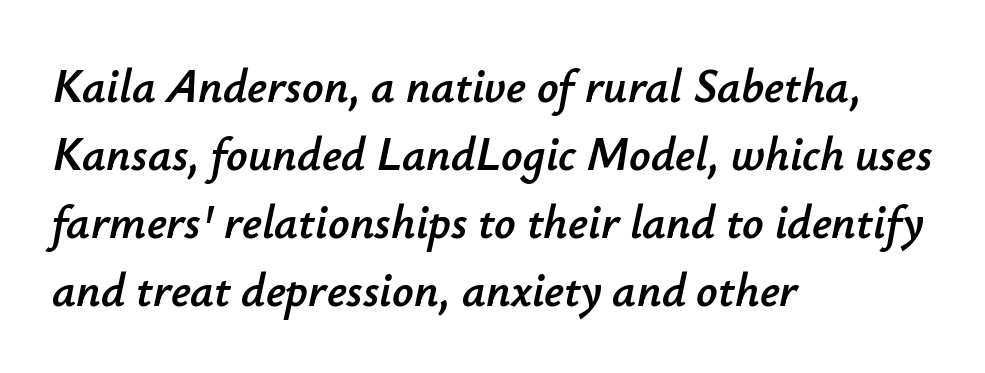
Q: Is the text italic (slanted)? A: Yes, it leans right by about 12 degrees.
Q: Is the text underlined? A: No.
Q: How is the paragraph aligned? A: Left-aligned.
Q: Is the spacing between letters normal or unusually wide? A: Normal.
Q: Is the spacing between lines tight, normal or loose? A: Normal.
Q: Width (condensed, normal, or wide)? A: Normal.
Q: Stroke contrast? A: Low.
Q: x-height? A: Small.
Q: Monospaced? A: No.
